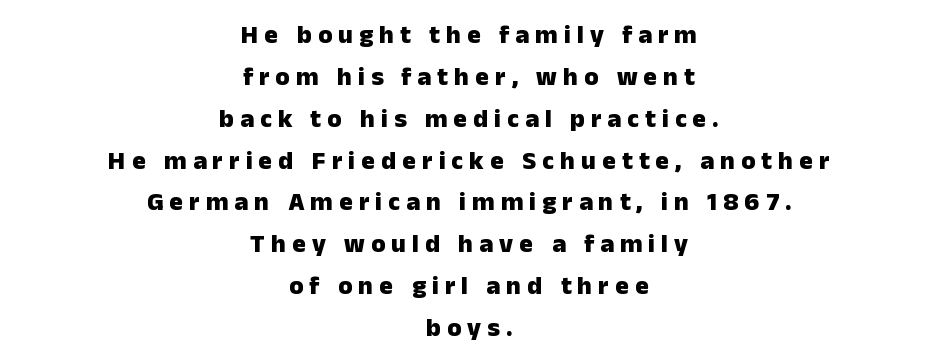
Q: Is the text bold? A: Yes.
Q: Is the text italic (slanted)? A: No, it is upright.
Q: Is the text underlined? A: No.
Q: How is the paragraph aligned? A: Centered.
Q: Is the spacing between letters normal or unusually wide? A: Unusually wide.
Q: Is the spacing between lines tight, normal or loose? A: Normal.
